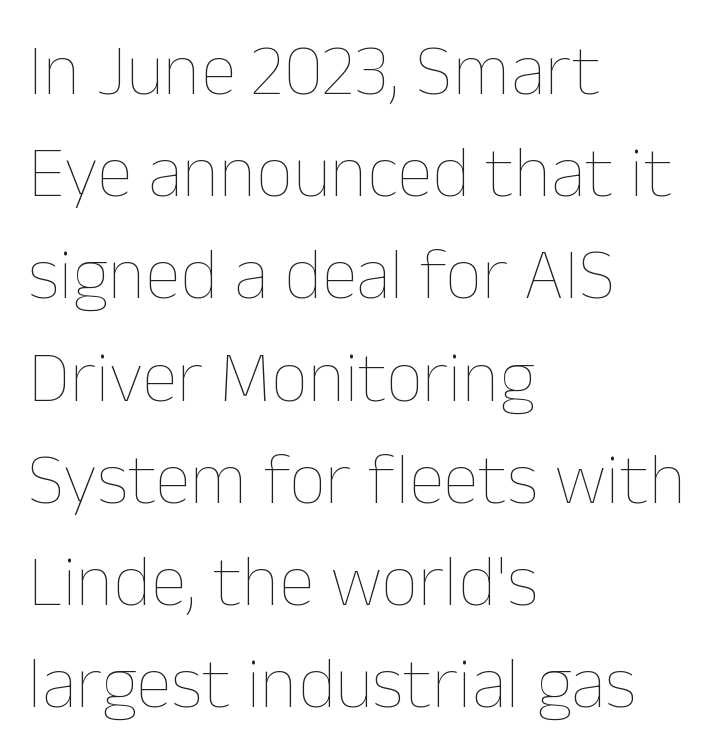
In terms of posture, this sample is upright. You could call the tracking neutral — neither tight nor loose. The specimen omits any rule beneath the text block's lines. One glance says typical: line gaps are just what's usual. Think of a printed novel: that variable character pitch is what you see here.
